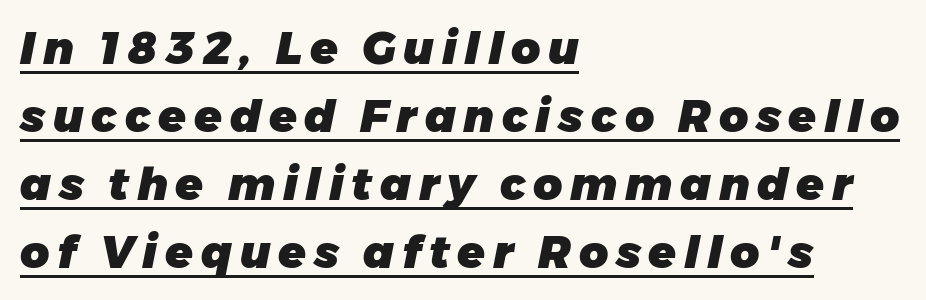
{"italic": "yes", "lean": "right", "slant_degrees": 11, "bold": "yes", "weight": "heavy", "width": "normal", "stroke_contrast": "low", "x_height": "medium", "monospaced": "no", "underline": "yes", "align": "left", "line_spacing": "normal", "line_spacing_ratio": 1.51, "glyph_px": 45}
